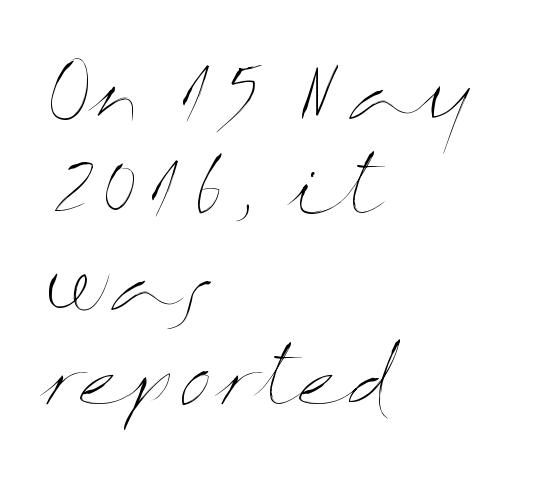
The image shows 77 px thin, wide type; set left-aligned, line spacing 1.24x, normal letter spacing, not underlined; medium stroke contrast and a medium x-height.
